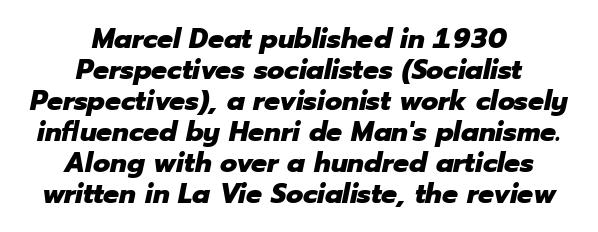
The image shows 28 px heavy type, italic (leaning right); set centered, tight line spacing (1.11x), normal letter spacing, not underlined; low stroke contrast and a medium x-height.
